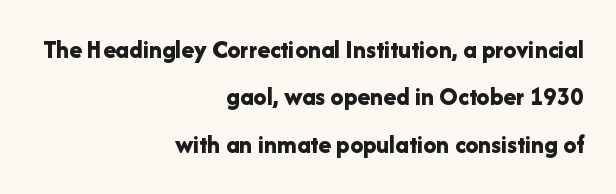
{"italic": "no", "bold": "yes", "underline": "no", "align": "right", "line_spacing_ratio": 1.82, "letter_spacing": "normal", "letter_spacing_em": 0.0, "glyph_px": 26}
